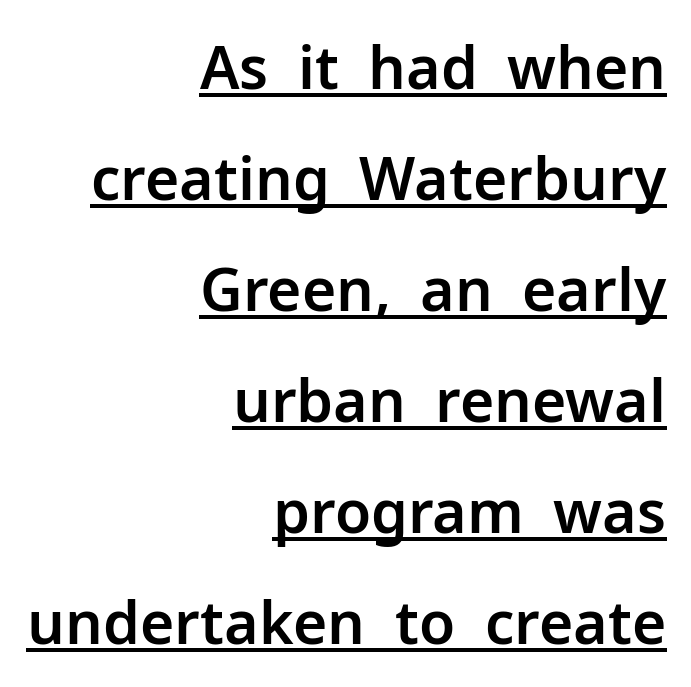
Q: Is the text italic (slanted)? A: No, it is upright.
Q: Is the typeface a serif or a sans-serif typeface? A: Sans-serif.
Q: Is the text underlined? A: Yes.
Q: How is the paragraph aligned? A: Right-aligned.
Q: Is the spacing between letters normal or unusually wide? A: Normal.
Q: Width (condensed, normal, or wide)? A: Normal.
Q: Stroke contrast? A: Low.
Q: x-height? A: Medium.
Q: Monospaced? A: No.
